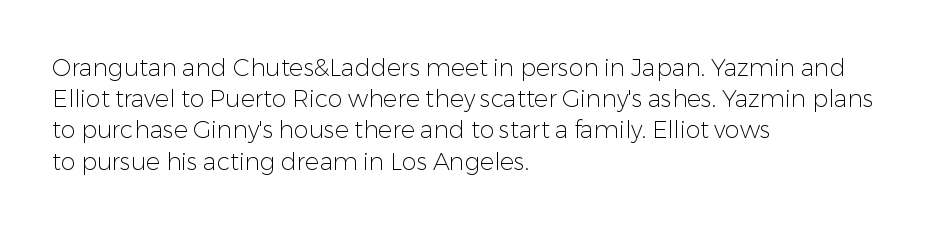
Q: Is the text bold? A: No.
Q: Is the text italic (slanted)? A: No, it is upright.
Q: Is the text underlined? A: No.
Q: How is the paragraph aligned? A: Left-aligned.
Q: Is the spacing between letters normal or unusually wide? A: Normal.
Q: Is the spacing between lines tight, normal or loose? A: Normal.
